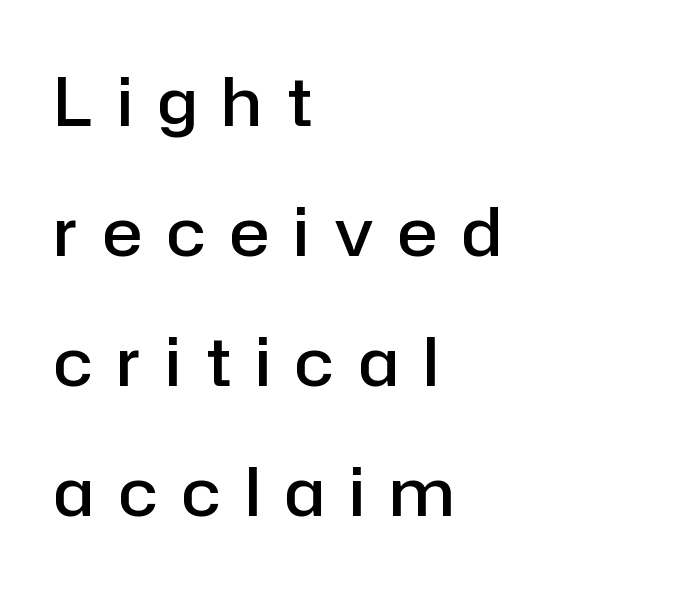
The image shows 66 px semibold sans-serif type, upright; set left-aligned, loose line spacing (1.97x), unusually wide letter spacing (+0.38 em), not underlined; low stroke contrast and a medium x-height.
